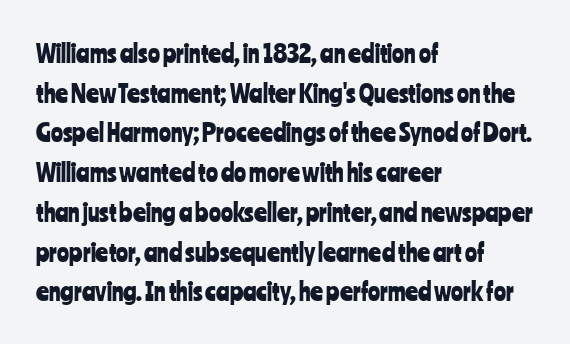
Q: Is the text italic (slanted)? A: No, it is upright.
Q: Is the text underlined? A: No.
Q: How is the paragraph aligned? A: Left-aligned.
Q: Is the spacing between letters normal or unusually wide? A: Normal.
Q: Is the spacing between lines tight, normal or loose? A: Normal.
